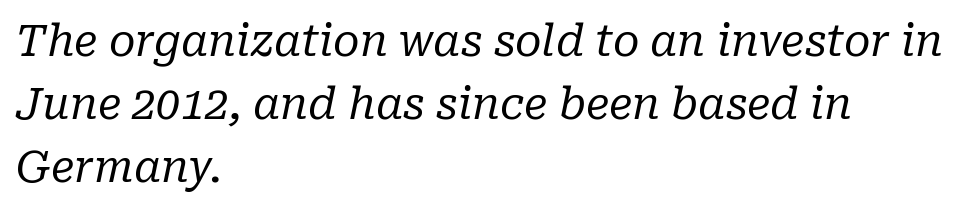
The image shows 43 px regular-weight serif type, italic (leaning right); set left-aligned, normal line spacing (1.47x), normal letter spacing, not underlined; low stroke contrast and a medium x-height.
